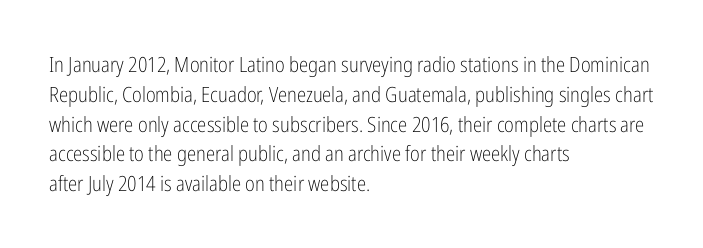
The image shows 21 px text type, upright; set left-aligned, normal line spacing (1.42x), normal letter spacing, not underlined.
